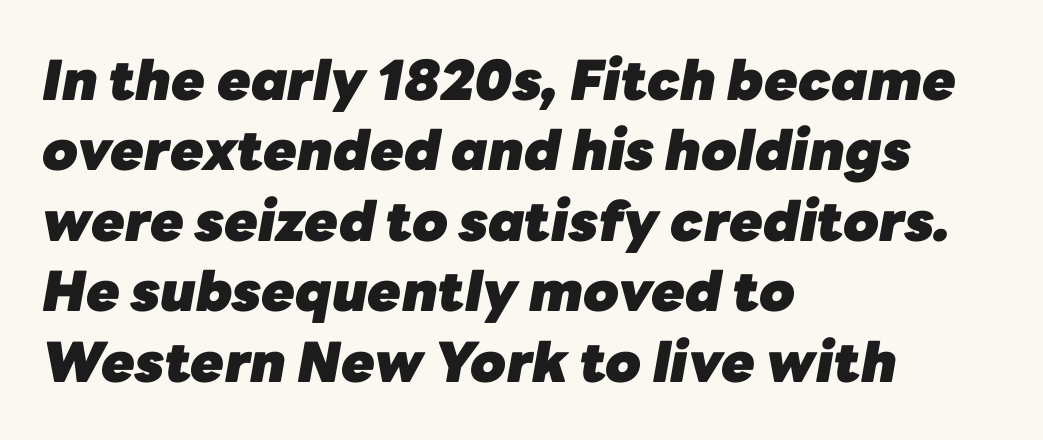
{"italic": "yes", "lean": "right", "slant_degrees": 10, "bold": "yes", "weight": "heavy", "width": "normal", "stroke_contrast": "low", "x_height": "medium", "monospaced": "no", "underline": "no", "align": "left", "line_spacing": "normal", "line_spacing_ratio": 1.28, "letter_spacing": "normal", "letter_spacing_em": 0.0, "glyph_px": 55}
